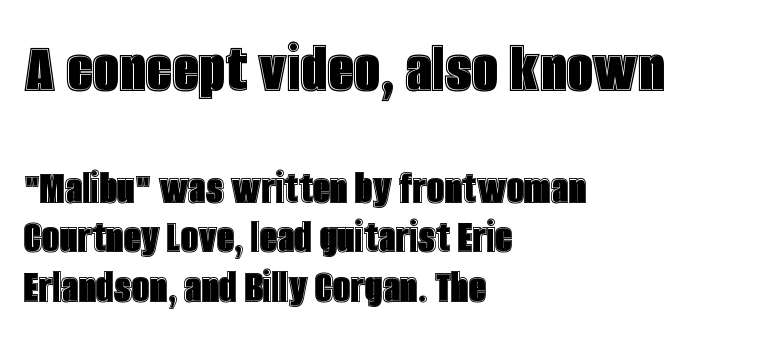
Q: Is the text italic (slanted)? A: No, it is upright.
Q: Is the text underlined? A: No.
Q: How is the paragraph aligned? A: Left-aligned.
Q: Is the spacing between letters normal or unusually wide? A: Normal.
Q: Is the spacing between lines tight, normal or loose? A: Tight.
Q: Which block of text is set in a larger size, the first (top) or the second (bottom)? A: The first (top) one.
Q: Width (condensed, normal, or wide)? A: Condensed.
Q: x-height? A: Large.
Q: Monospaced? A: No.
